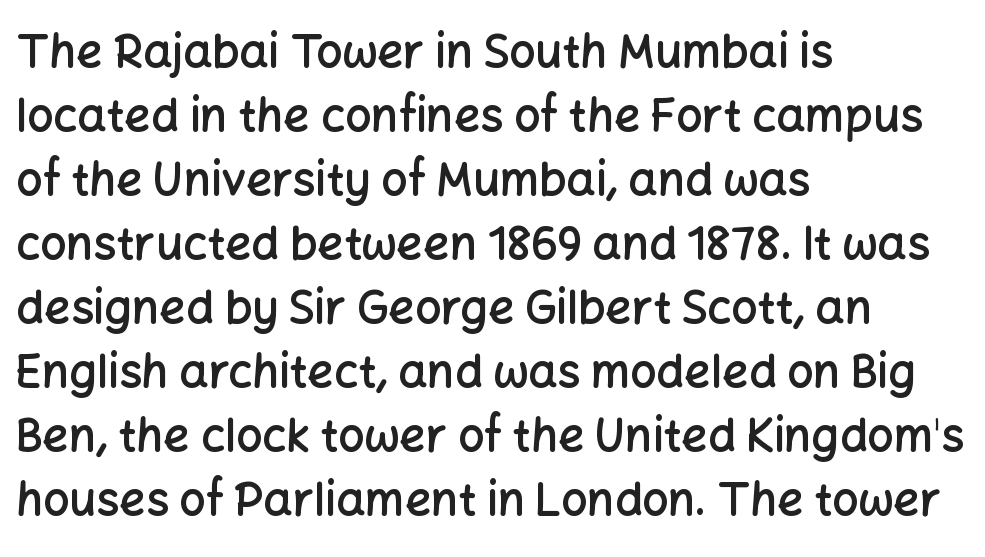
Q: Is the text bold? A: Semi-bold.
Q: Is the text italic (slanted)? A: No, it is upright.
Q: Is the typeface a serif or a sans-serif typeface? A: Sans-serif.
Q: Is the text underlined? A: No.
Q: How is the paragraph aligned? A: Left-aligned.
Q: Is the spacing between letters normal or unusually wide? A: Normal.
Q: Is the spacing between lines tight, normal or loose? A: Normal.
Q: Width (condensed, normal, or wide)? A: Normal.
Q: Stroke contrast? A: Low.
Q: x-height? A: Medium.
Q: Monospaced? A: No.
